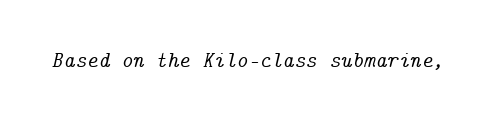
{"italic": "yes", "lean": "right", "slant_degrees": 14, "underline": "no", "letter_spacing": "normal", "letter_spacing_em": 0.0, "glyph_px": 22}
